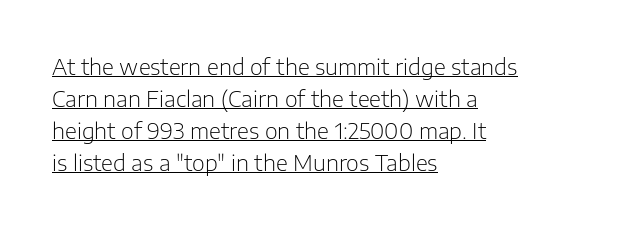
Regarding leading, the lines here are spaced in the standard way. Inter-character spacing is left at the font's built-in metrics. The rendered words wear a rule along their underside. Weight: not bold — regular or lighter.
